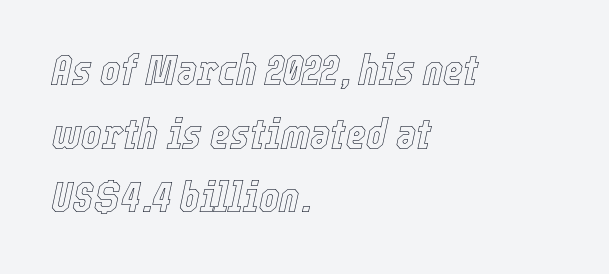
{"italic": "yes", "lean": "right", "slant_degrees": 12, "width": "condensed", "x_height": "medium", "monospaced": "no", "underline": "no", "align": "left", "line_spacing": "normal", "line_spacing_ratio": 1.48, "letter_spacing": "normal", "letter_spacing_em": 0.0, "glyph_px": 43}
